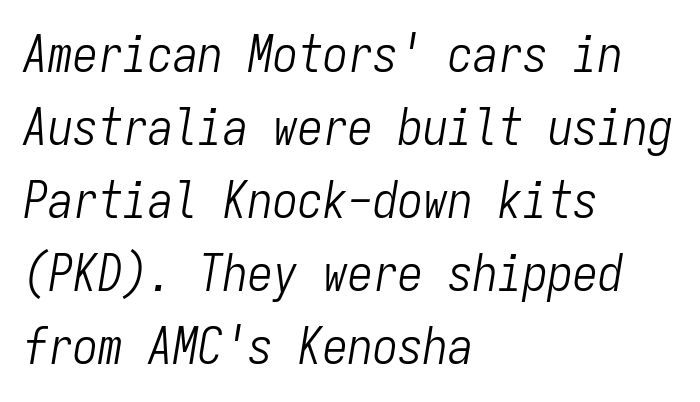
{"italic": "yes", "lean": "right", "slant_degrees": 9, "bold": "no", "weight": "light", "width": "condensed", "stroke_contrast": "low", "x_height": "medium", "monospaced": "yes", "underline": "no", "align": "left", "line_spacing": "normal", "line_spacing_ratio": 1.46, "letter_spacing": "normal", "letter_spacing_em": 0.0, "glyph_px": 50}
